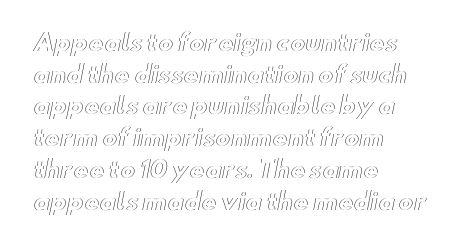
{"underline": "no", "align": "left", "line_spacing": "normal", "line_spacing_ratio": 1.38, "letter_spacing": "normal", "letter_spacing_em": 0.0, "glyph_px": 23}
